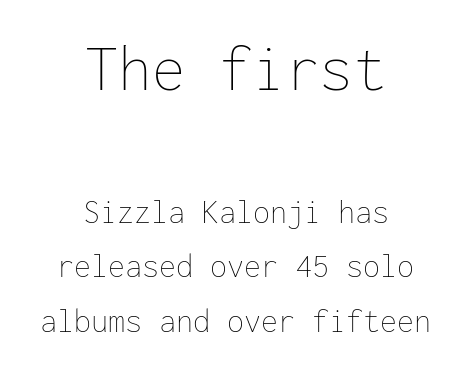
When letters stand straight like this, we call the style roman or upright. The text block is weighted toward neither margin, spreading evenly from the middle. This sample has the even, mechanical cadence of fixed-width lettering. How are the letters spaced? Ordinarily, with no added tracking.
